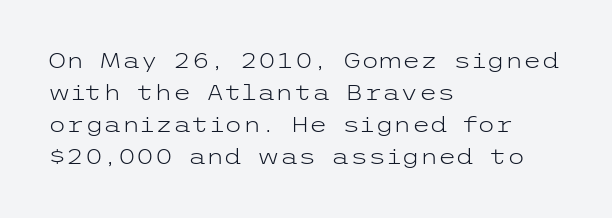
The image shows 21 px text type, upright; set left-aligned, normal line spacing (1.53x), normal letter spacing, not underlined.
